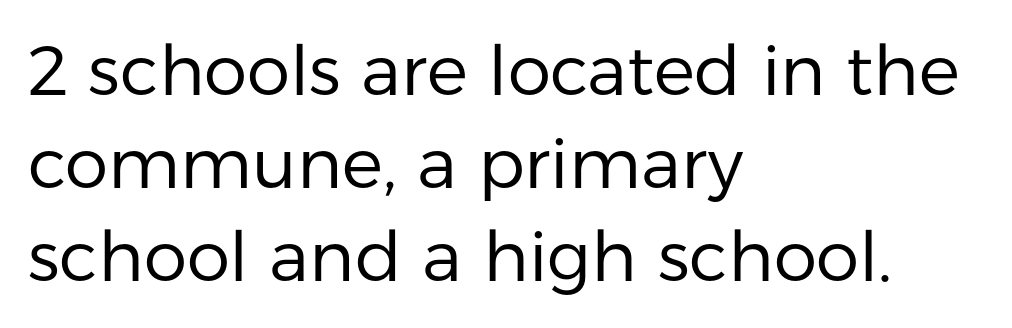
Regular leading. Characters remain perfectly vertical along every line. Where is the straight margin? On the left. Standard letterfit; no display-style spreading of the glyphs.
